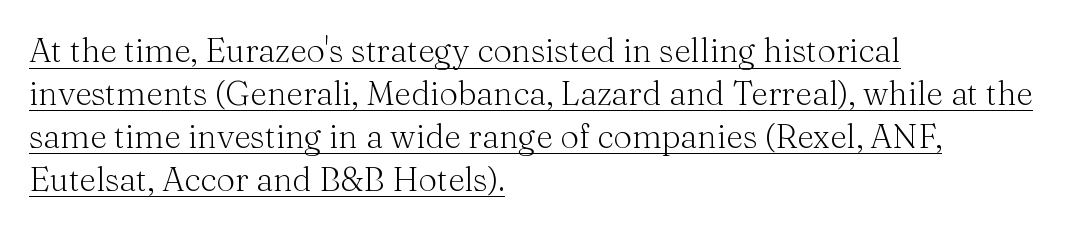
The image shows 33 px light serif type, upright; set left-aligned, normal line spacing (1.3x), normal letter spacing, underlined; medium stroke contrast and a medium x-height.
